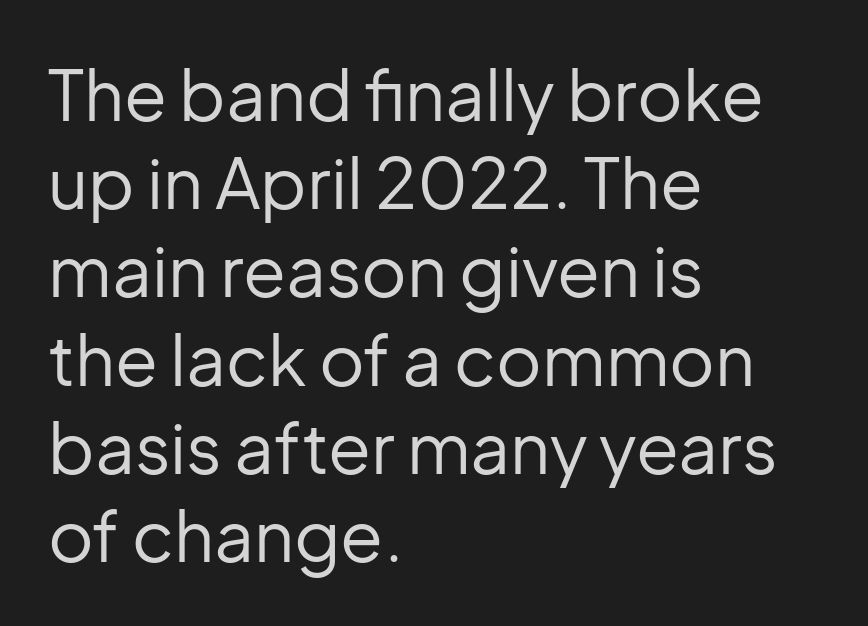
{"serif": "no", "italic": "no", "bold": "no", "weight": "regular", "width": "normal", "stroke_contrast": "low", "x_height": "medium", "monospaced": "no", "underline": "no", "align": "left", "line_spacing": "normal", "line_spacing_ratio": 1.26, "letter_spacing": "normal", "letter_spacing_em": 0.0, "glyph_px": 70}
